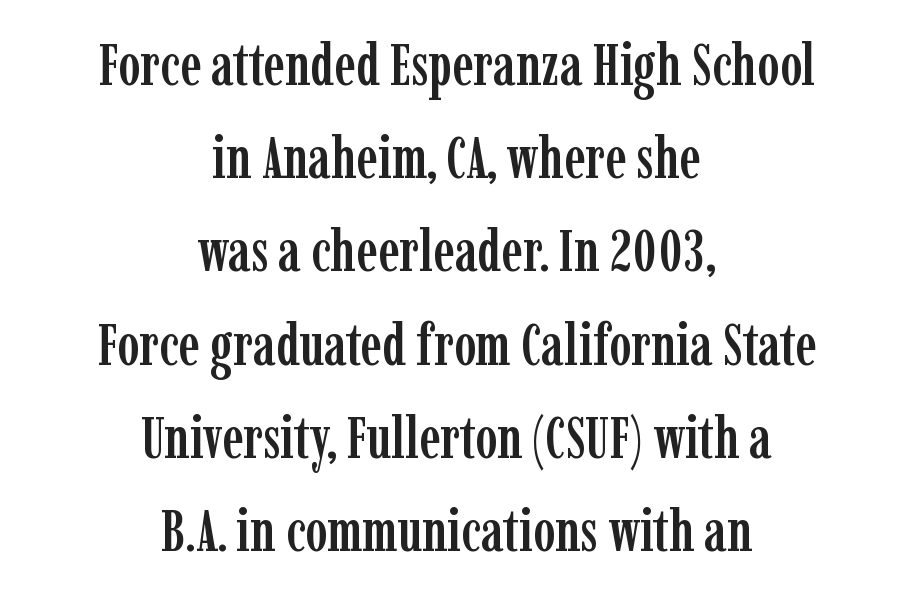
The image shows 59 px condensed serif type, upright; set centered, normal line spacing (1.58x), normal letter spacing, not underlined; low stroke contrast and a medium x-height.
